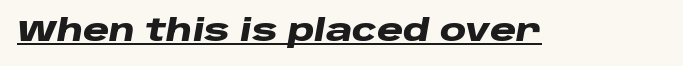
This sample uses plain, unmodified letter spacing. Varying glyph widths throughout — classic text-font behaviour. You'd pick this weight for a headline — it's a proper bold. Rendered with sloped, italic letterforms. Beneath each row of characters lies a ruled line.
